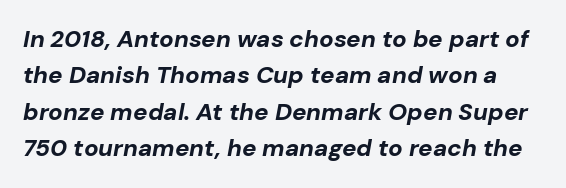
A typesetter would call this zero additional tracking. You'd pick this weight for a headline — it's a proper bold. Leading: standard. These lines were composed using italics. Honestly, there is no underline to notice here at all.
